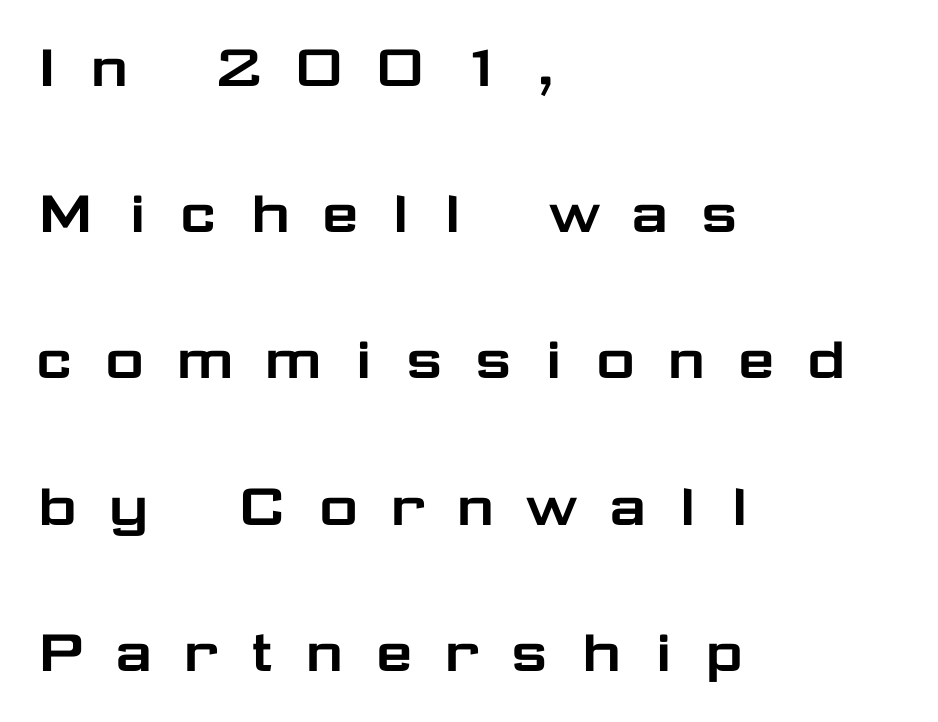
{"serif": "no", "italic": "no", "width": "wide", "stroke_contrast": "low", "x_height": "medium", "monospaced": "no", "underline": "no", "align": "left", "line_spacing": "loose", "line_spacing_ratio": 2.15, "letter_spacing": "wide", "letter_spacing_em": 0.42, "glyph_px": 68}
